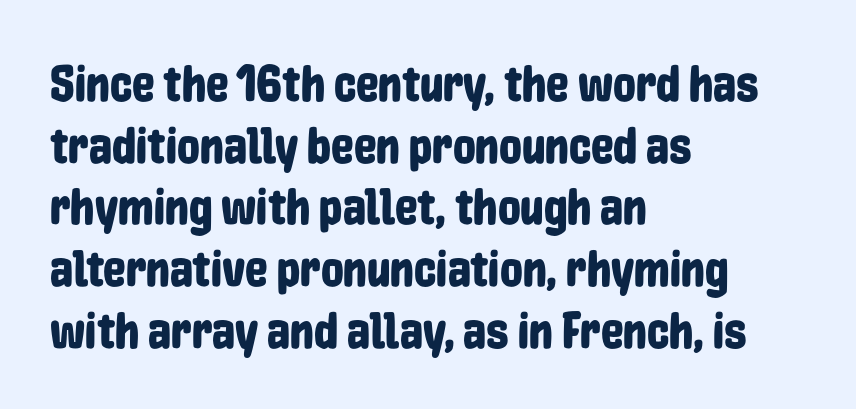
Q: Is the text italic (slanted)? A: No, it is upright.
Q: Is the typeface a serif or a sans-serif typeface? A: Sans-serif.
Q: Is the text underlined? A: No.
Q: How is the paragraph aligned? A: Left-aligned.
Q: Is the spacing between letters normal or unusually wide? A: Normal.
Q: Width (condensed, normal, or wide)? A: Condensed.
Q: Stroke contrast? A: Low.
Q: x-height? A: Medium.
Q: Monospaced? A: No.
